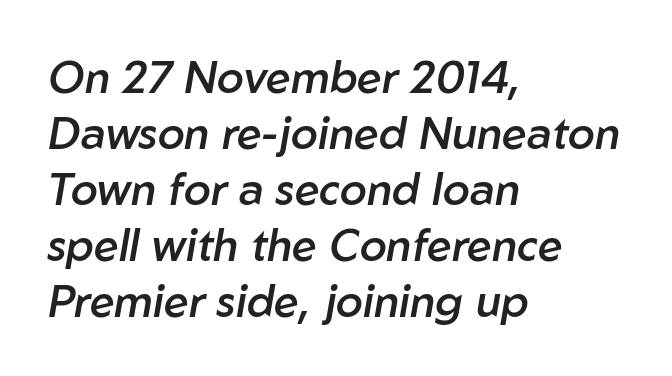
The image shows 44 px semibold type, italic (leaning right); set left-aligned, normal line spacing (1.27x), normal letter spacing, not underlined; low stroke contrast and a medium x-height.
